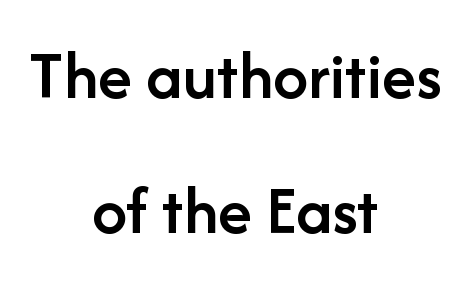
Q: Is the text bold? A: Semi-bold.
Q: Is the text italic (slanted)? A: No, it is upright.
Q: Is the typeface a serif or a sans-serif typeface? A: Sans-serif.
Q: Is the text underlined? A: No.
Q: How is the paragraph aligned? A: Centered.
Q: Is the spacing between letters normal or unusually wide? A: Normal.
Q: Is the spacing between lines tight, normal or loose? A: Loose.
Q: Width (condensed, normal, or wide)? A: Normal.
Q: Stroke contrast? A: Low.
Q: x-height? A: Medium.
Q: Monospaced? A: No.
